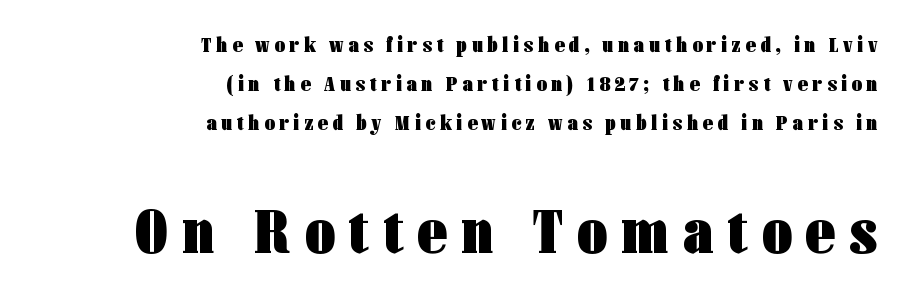
{"serif": "no", "italic": "no", "bold": "yes", "weight": "heavy", "width": "condensed", "stroke_contrast": "low", "x_height": "medium", "monospaced": "no", "underline": "no", "align": "right", "line_spacing_ratio": 1.77, "letter_spacing": "wide", "letter_spacing_em": 0.22, "larger_block": "second", "size_ratio": 2.95, "glyph_px": 65}
